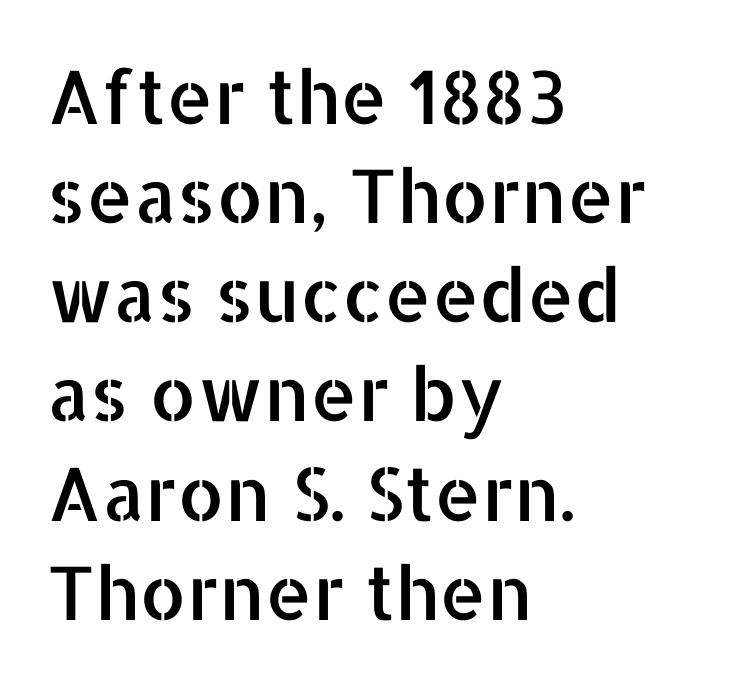
Q: Is the text italic (slanted)? A: No, it is upright.
Q: Is the typeface a serif or a sans-serif typeface? A: Sans-serif.
Q: Is the text underlined? A: No.
Q: How is the paragraph aligned? A: Left-aligned.
Q: Is the spacing between letters normal or unusually wide? A: Normal.
Q: Is the spacing between lines tight, normal or loose? A: Normal.
Q: Width (condensed, normal, or wide)? A: Normal.
Q: Stroke contrast? A: Low.
Q: x-height? A: Medium.
Q: Monospaced? A: No.
